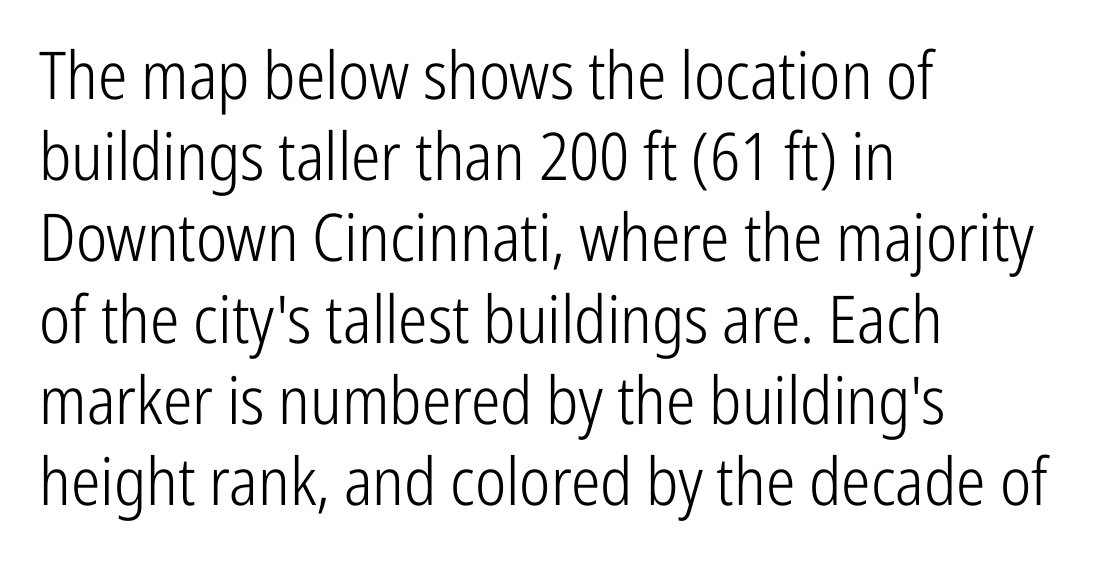
The image shows 66 px light, condensed sans-serif type, upright; set left-aligned, line spacing 1.23x, normal letter spacing, not underlined; low stroke contrast and a medium x-height.
